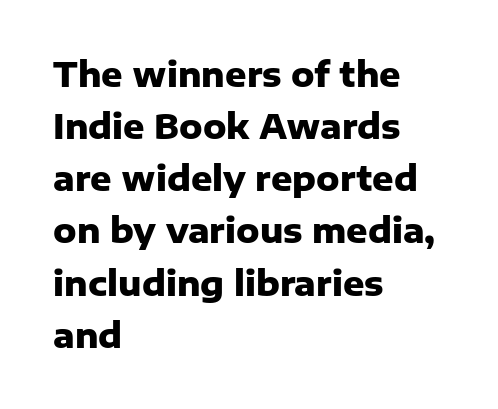
The image shows 33 px heavy sans-serif type, upright; set left-aligned, normal line spacing (1.58x), normal letter spacing, not underlined; low stroke contrast and a medium x-height.
